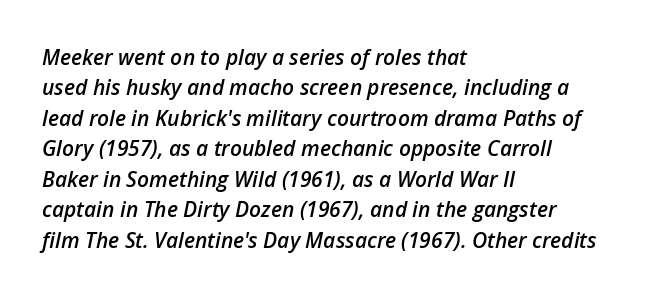
Q: Is the text bold? A: Semi-bold.
Q: Is the text italic (slanted)? A: Yes, it leans right by about 12 degrees.
Q: Is the text underlined? A: No.
Q: How is the paragraph aligned? A: Left-aligned.
Q: Is the spacing between letters normal or unusually wide? A: Normal.
Q: Is the spacing between lines tight, normal or loose? A: Normal.
